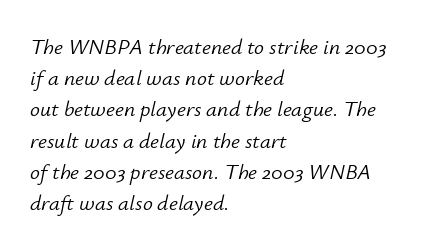
Q: Is the text bold? A: No.
Q: Is the text italic (slanted)? A: Yes, it leans right by about 12 degrees.
Q: Is the text underlined? A: No.
Q: How is the paragraph aligned? A: Left-aligned.
Q: Is the spacing between letters normal or unusually wide? A: Normal.
Q: Is the spacing between lines tight, normal or loose? A: Normal.
